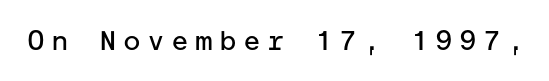
Q: Is the text bold? A: No.
Q: Is the text italic (slanted)? A: No, it is upright.
Q: Is the text underlined? A: No.
Q: Is the spacing between letters normal or unusually wide? A: Unusually wide.
